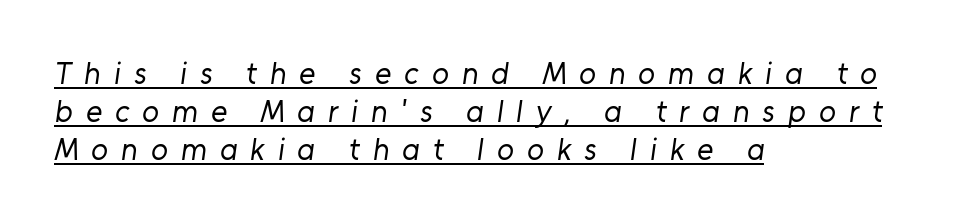
Q: Is the text bold? A: No.
Q: Is the typeface a serif or a sans-serif typeface? A: Sans-serif.
Q: Is the text underlined? A: Yes.
Q: How is the paragraph aligned? A: Left-aligned.
Q: Is the spacing between letters normal or unusually wide? A: Unusually wide.
Q: Width (condensed, normal, or wide)? A: Normal.
Q: Stroke contrast? A: Low.
Q: x-height? A: Medium.
Q: Monospaced? A: No.
